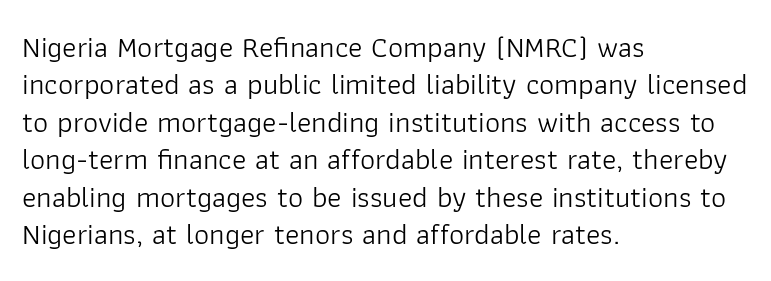
The image shows 30 px light sans-serif type, upright; set left-aligned, normal line spacing (1.25x), normal letter spacing, not underlined; low stroke contrast and a medium x-height.
